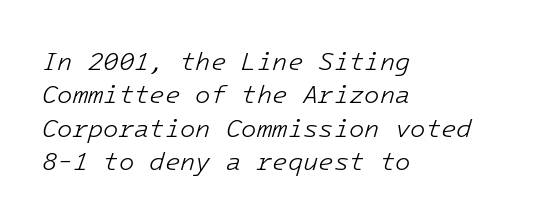
The image shows 25 px text type, italic (leaning right); set left-aligned, normal line spacing (1.34x), normal letter spacing, not underlined.
